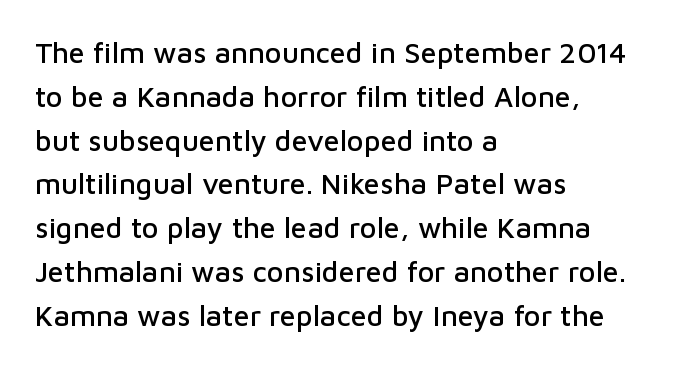
The rag falls on the right side of this text block. Is there any slant? The stems are plumb. These lines are rendered in a variable-pitch font. The block of text has a typical density, with ordinary space between rows.
